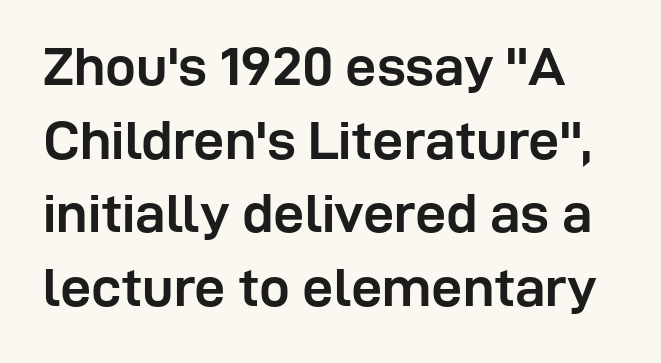
Proportional: the letters do not fall into vertical columns. On the weight axis this lands at bold, roughly 700. The words here are not underlined. This is the regular roman posture of the typeface. Here the glyphs are tracked normally, forming tight word shapes.
